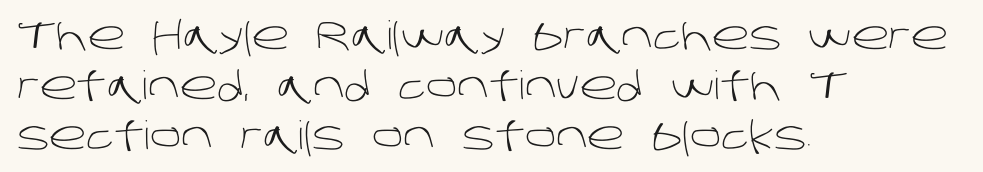
The image shows 39 px light sans-serif type; set left-aligned, normal line spacing (1.28x), normal letter spacing, not underlined; low stroke contrast and a large x-height.
